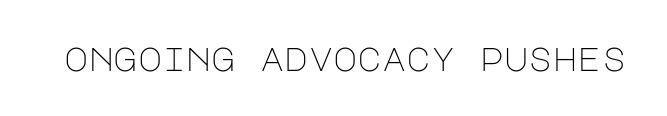
{"serif": "no", "italic": "no", "bold": "no", "weight": "light", "width": "normal", "stroke_contrast": "low", "x_height": "large", "underline": "no", "letter_spacing": "normal", "letter_spacing_em": 0.0, "glyph_px": 33}
